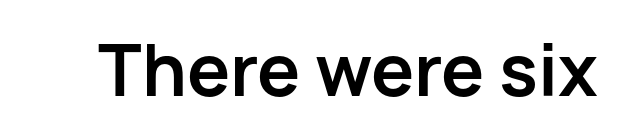
{"serif": "no", "italic": "no", "bold": "yes", "weight": "bold", "width": "normal", "stroke_contrast": "low", "x_height": "medium", "monospaced": "no", "underline": "no", "letter_spacing": "normal", "letter_spacing_em": 0.0, "glyph_px": 69}
